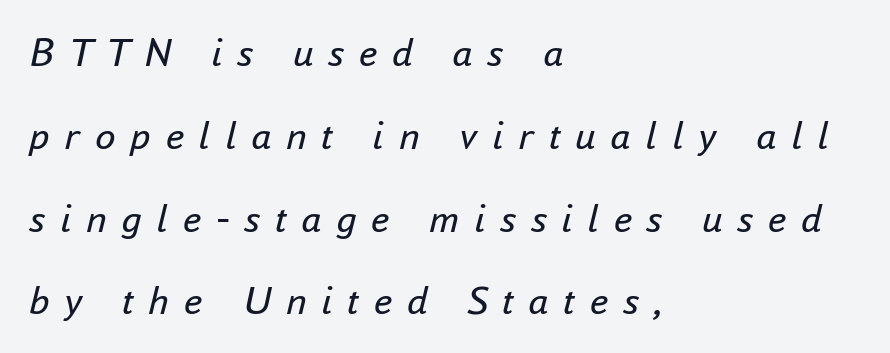
Think of a printed novel: that variable character pitch is what you see here. The text carries the slant typical of an italic or oblique font. The face looks like a standard text weight, possibly lighter. The gaps between neighbouring characters are conspicuously large. Rows of type keep a wide berth in the vertical direction.
